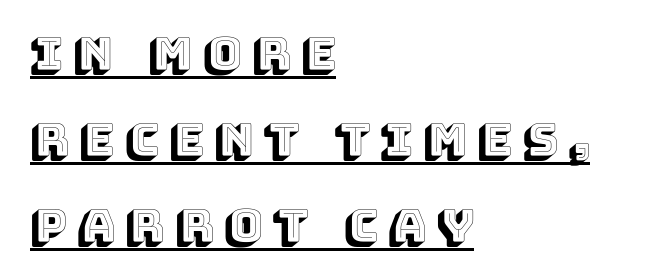
Q: Is the text italic (slanted)? A: No, it is upright.
Q: Is the text underlined? A: Yes.
Q: How is the paragraph aligned? A: Left-aligned.
Q: Is the spacing between letters normal or unusually wide? A: Unusually wide.
Q: Width (condensed, normal, or wide)? A: Normal.
Q: x-height? A: Large.
Q: Monospaced? A: No.
